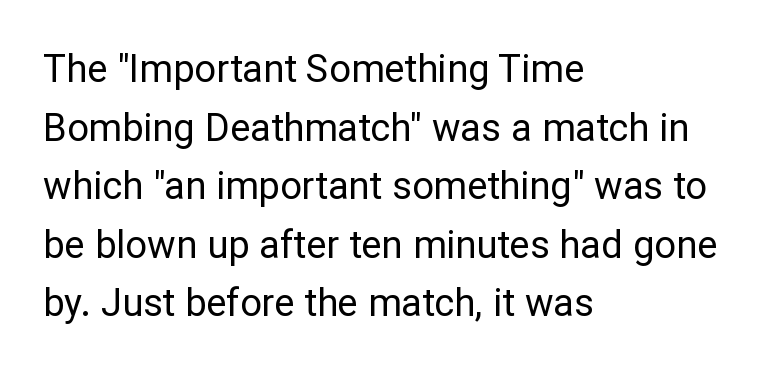
Is this a sans? Yes — the strokes have no serifs. Each letter keeps its own natural width here, so spacing adapts to shape. Unbolded letterforms with no extra heft. Every stem runs plumb, perpendicular to the baseline. The rendering keeps characters at their native spacing.
